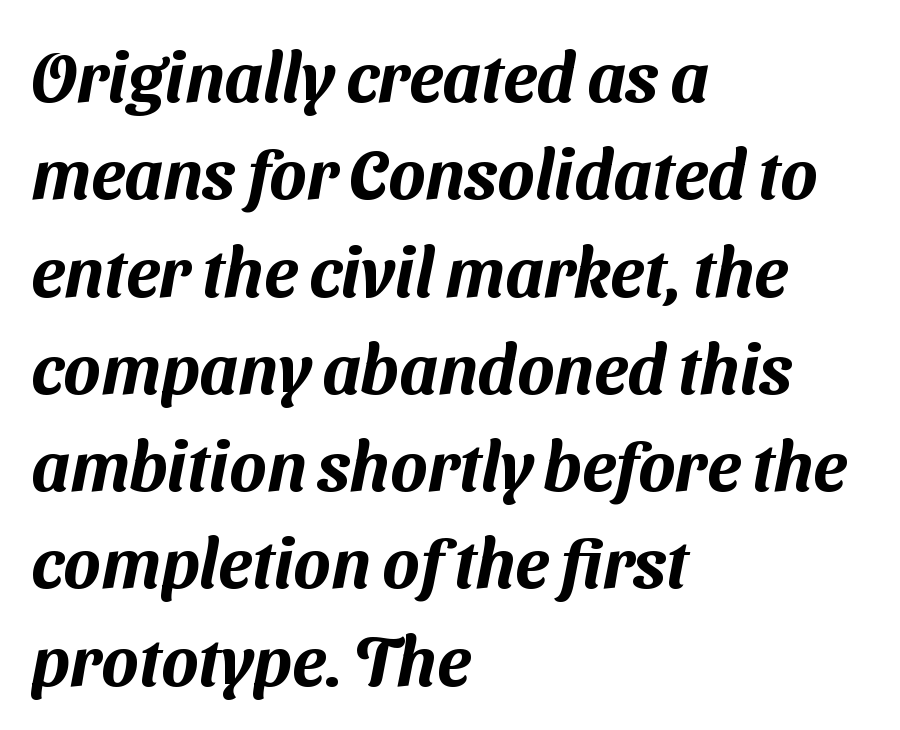
The image shows 69 px sans-serif type; set left-aligned, normal line spacing (1.41x), normal letter spacing, not underlined; medium stroke contrast and a medium x-height.
